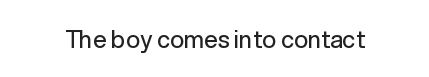
Only glyphs here, with clear space below each row. Notice how the stems are strictly vertical — no italics here. Between one letter and the next there's only the usual sliver of space. Is this a heavy cut? Hardly; it is regular or lighter.
